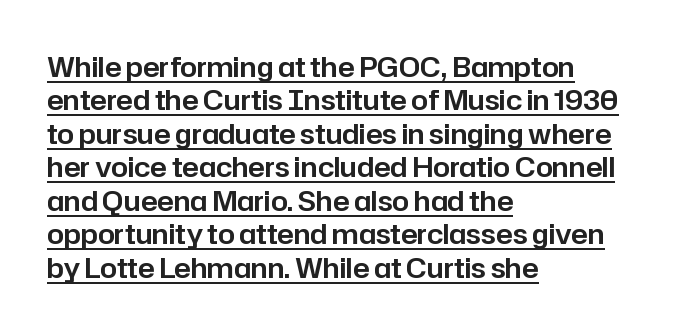
Q: Is the text italic (slanted)? A: No, it is upright.
Q: Is the text underlined? A: Yes.
Q: How is the paragraph aligned? A: Left-aligned.
Q: Is the spacing between letters normal or unusually wide? A: Normal.
